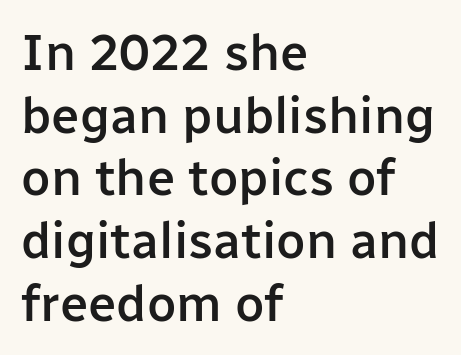
Q: Is the text bold? A: Semi-bold.
Q: Is the text italic (slanted)? A: No, it is upright.
Q: Is the typeface a serif or a sans-serif typeface? A: Sans-serif.
Q: Is the text underlined? A: No.
Q: How is the paragraph aligned? A: Left-aligned.
Q: Is the spacing between letters normal or unusually wide? A: Normal.
Q: Width (condensed, normal, or wide)? A: Normal.
Q: Stroke contrast? A: Low.
Q: x-height? A: Medium.
Q: Monospaced? A: No.
